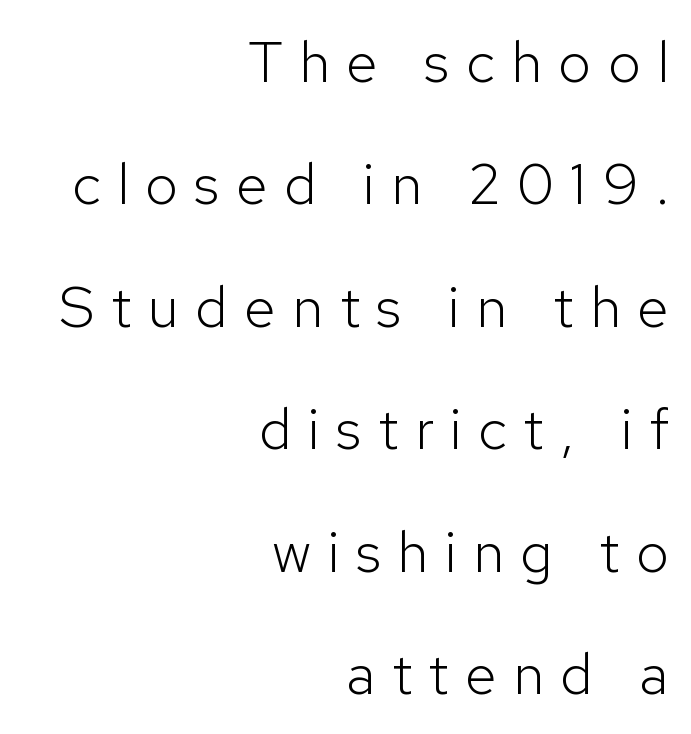
Type without underlining. Letterform terminals end flat and unadorned throughout the passage. The face looks like a standard text weight, possibly lighter. Baseline-to-baseline distance is far greater than the letter height. Between one letter and the next there's a generous, obvious gap. The passage is arranged like a letterhead date or caption credit — flush right.
